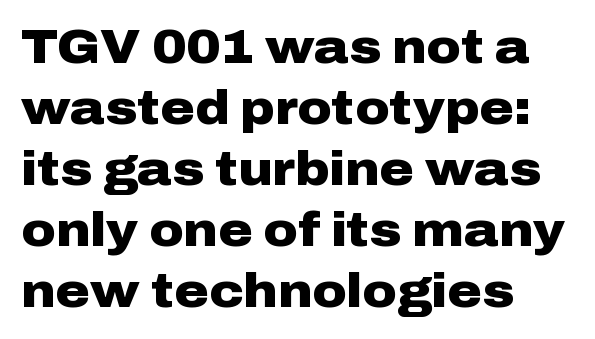
The image shows 47 px heavy, wide sans-serif type, upright; set left-aligned, normal line spacing (1.3x), normal letter spacing, not underlined; low stroke contrast and a medium x-height.
